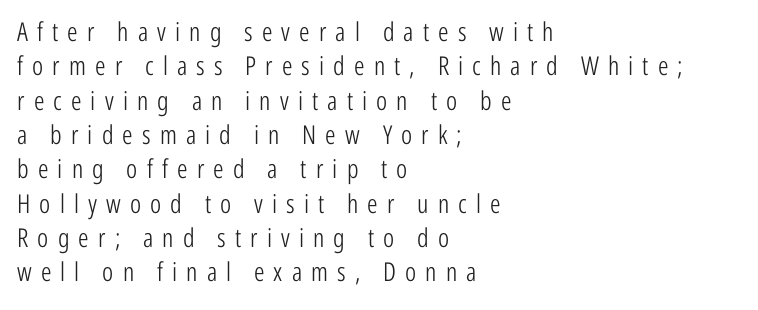
Type without underlining. Stem width sits at or under what a default text font uses. Teacher's note: observe the even left margin — that is flush-left alignment. The axis of the letterforms is exactly vertical. The rows are spaced the way most documents space them.
